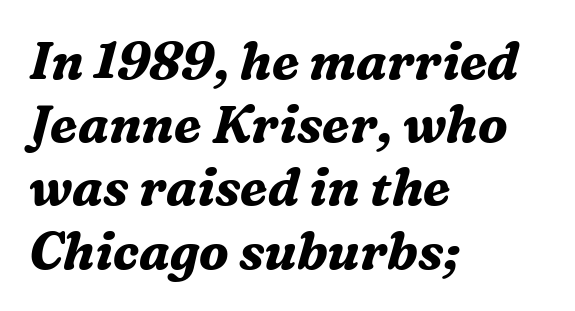
{"serif": "yes", "italic": "yes", "lean": "right", "slant_degrees": 16, "bold": "yes", "weight": "bold", "width": "normal", "stroke_contrast": "medium", "x_height": "medium", "monospaced": "no", "underline": "no", "align": "left", "line_spacing_ratio": 1.24, "letter_spacing": "normal", "letter_spacing_em": 0.0, "glyph_px": 51}
